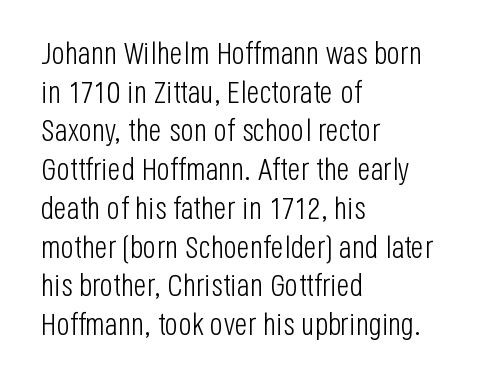
{"serif": "no", "italic": "no", "bold": "no", "weight": "light", "width": "condensed", "stroke_contrast": "low", "x_height": "large", "monospaced": "no", "underline": "no", "align": "left", "line_spacing": "normal", "line_spacing_ratio": 1.25, "letter_spacing": "normal", "letter_spacing_em": 0.0, "glyph_px": 31}
